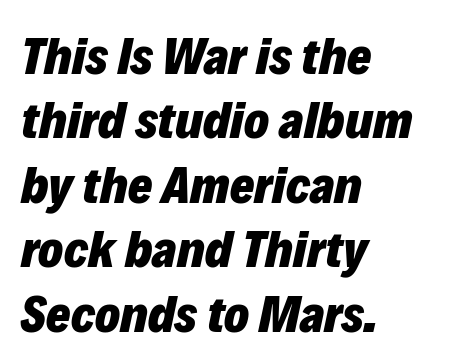
The image shows 52 px heavy type, italic (leaning right); set left-aligned, line spacing 1.24x, normal letter spacing, not underlined; low stroke contrast and a medium x-height.
